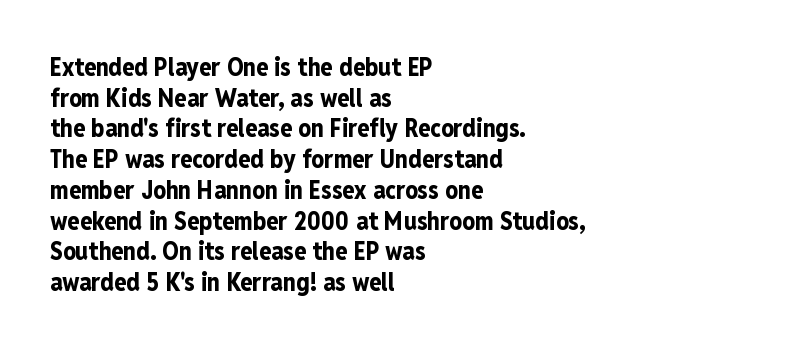
In CSS terms this would be text-align: left. Anything drawn beneath the words? Only blank space. Posture: upright roman. As a designer I'd log this as weight 700, bold.
